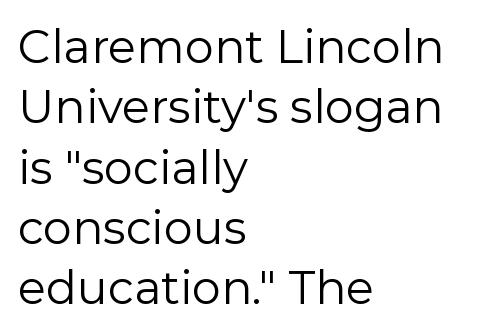
Q: Is the text bold? A: No.
Q: Is the text italic (slanted)? A: No, it is upright.
Q: Is the typeface a serif or a sans-serif typeface? A: Sans-serif.
Q: Is the text underlined? A: No.
Q: How is the paragraph aligned? A: Left-aligned.
Q: Is the spacing between letters normal or unusually wide? A: Normal.
Q: Is the spacing between lines tight, normal or loose? A: Normal.
Q: Width (condensed, normal, or wide)? A: Normal.
Q: Stroke contrast? A: Low.
Q: x-height? A: Medium.
Q: Monospaced? A: No.
